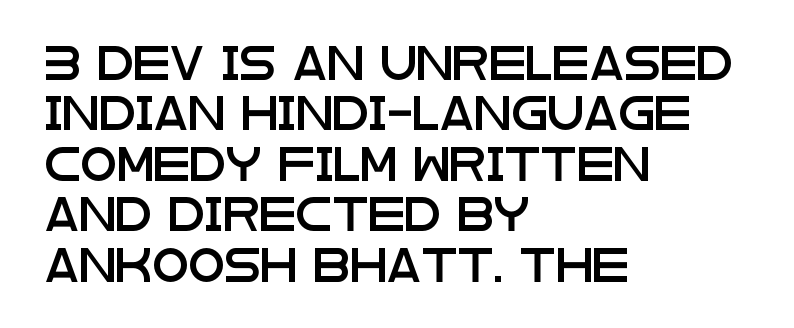
{"serif": "no", "italic": "no", "width": "wide", "stroke_contrast": "low", "x_height": "large", "monospaced": "no", "underline": "no", "align": "left", "line_spacing": "normal", "line_spacing_ratio": 1.53, "letter_spacing": "normal", "letter_spacing_em": 0.0, "glyph_px": 33}
